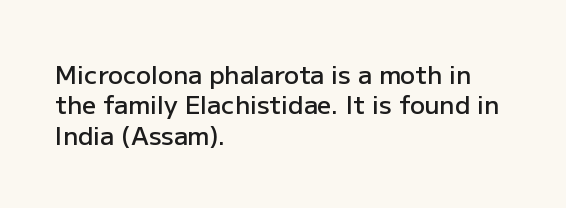
{"italic": "no", "bold": "semi", "underline": "no", "align": "left", "line_spacing_ratio": 1.22, "letter_spacing": "normal", "letter_spacing_em": 0.0, "glyph_px": 25}
